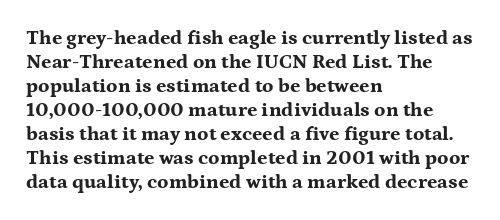
Posture: upright roman. Between one letter and the next there's only the usual sliver of space. Layout note: lines flush left. Clear beneath every line of the passage. The characters look thick and weighty, a clear bold.
